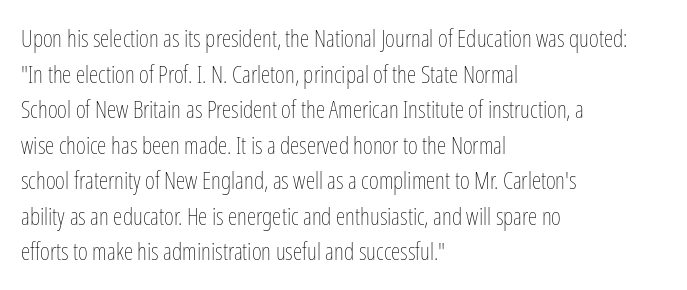
The image shows 24 px text type, upright; set left-aligned, normal line spacing (1.48x), normal letter spacing, not underlined.
